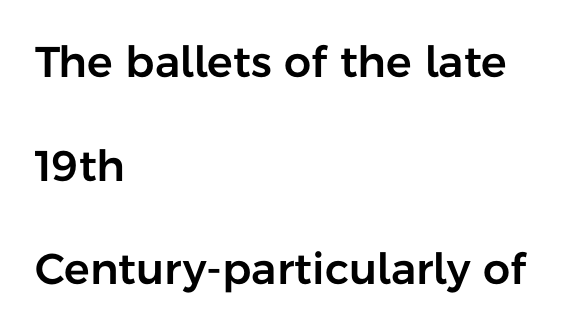
The words here are not underlined. Vertical spacing — loose. Is this a sans? Yes — the strokes have no serifs. The letters advance in unequal steps, a hallmark of proportional type.
